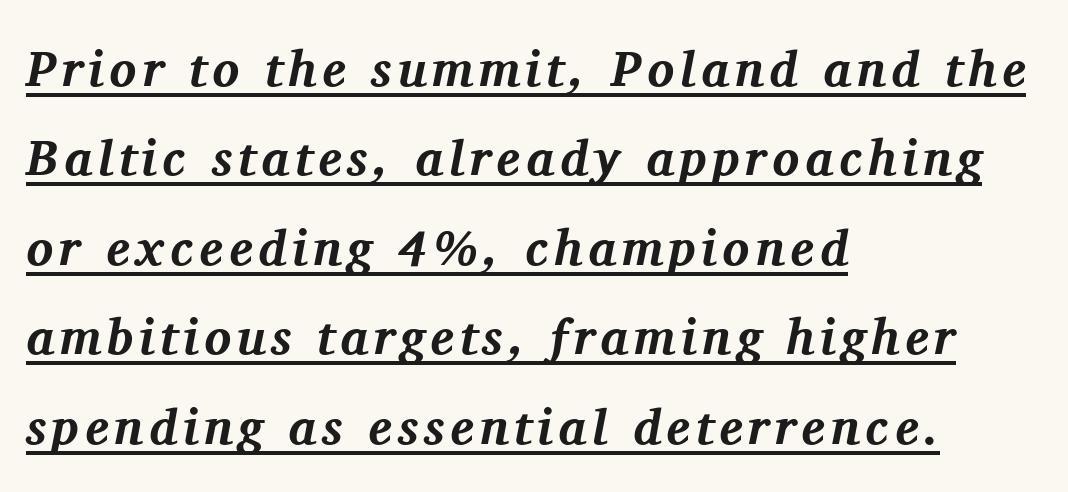
The image shows 50 px bold serif type, italic (leaning right); set left-aligned, line spacing 1.79x, underlined; medium stroke contrast and a medium x-height.
